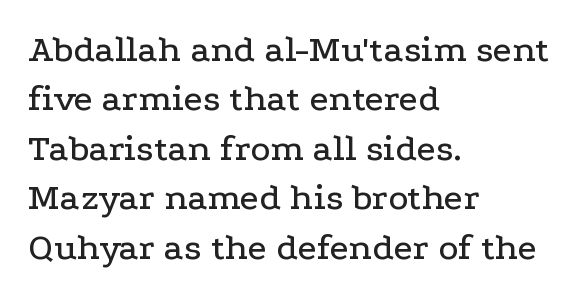
{"serif": "yes", "italic": "no", "width": "wide", "stroke_contrast": "low", "x_height": "medium", "monospaced": "no", "underline": "no", "align": "left", "line_spacing": "normal", "line_spacing_ratio": 1.3, "letter_spacing": "normal", "letter_spacing_em": 0.0, "glyph_px": 38}
